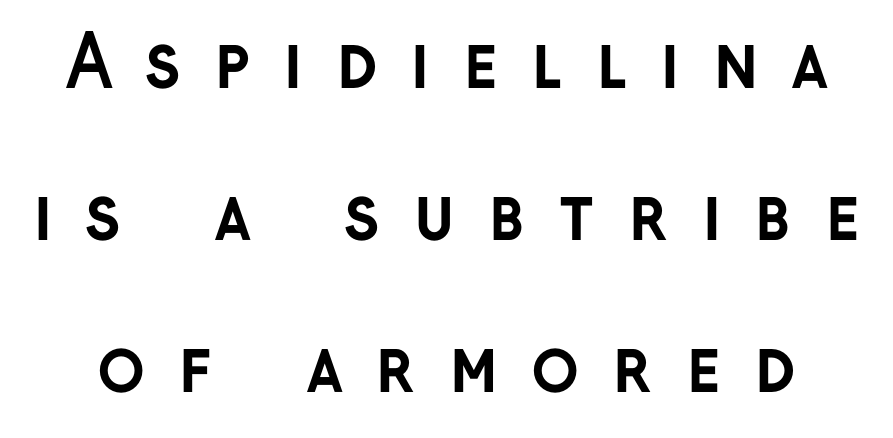
{"serif": "no", "italic": "no", "bold": "yes", "weight": "semibold", "width": "normal", "stroke_contrast": "low", "x_height": "medium", "monospaced": "no", "underline": "no", "line_spacing": "loose", "line_spacing_ratio": 2.14, "letter_spacing": "wide", "letter_spacing_em": 0.46, "glyph_px": 71}
